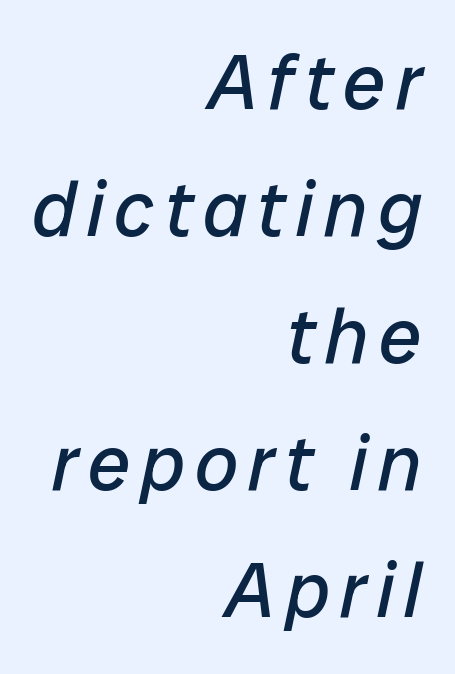
Q: Is the text bold? A: No.
Q: Is the text italic (slanted)? A: Yes, it leans right by about 12 degrees.
Q: Is the text underlined? A: No.
Q: How is the paragraph aligned? A: Right-aligned.
Q: Is the spacing between lines tight, normal or loose? A: Normal.
Q: Width (condensed, normal, or wide)? A: Normal.
Q: Stroke contrast? A: Low.
Q: x-height? A: Medium.
Q: Monospaced? A: No.
